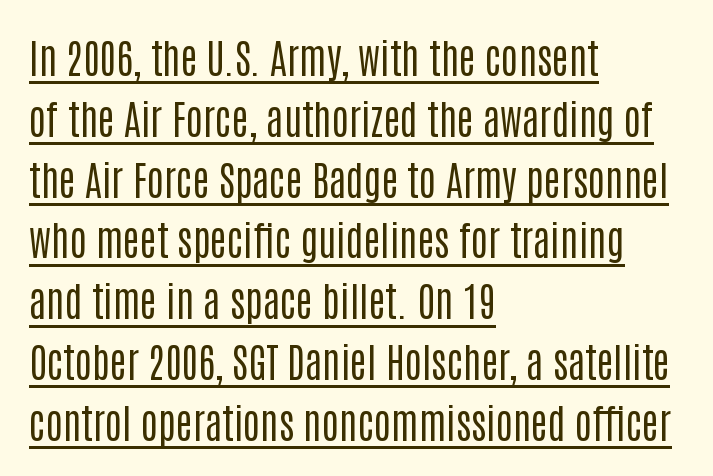
{"serif": "no", "italic": "no", "bold": "no", "weight": "regular", "width": "condensed", "stroke_contrast": "low", "x_height": "large", "monospaced": "no", "underline": "yes", "align": "left", "line_spacing": "normal", "line_spacing_ratio": 1.52, "letter_spacing": "normal", "letter_spacing_em": 0.0, "glyph_px": 40}
